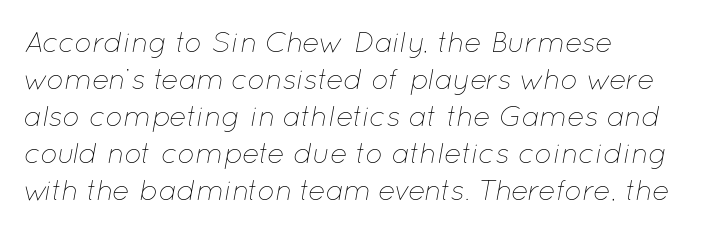
Only glyphs here, with clear space below each row. Compared with typical paragraphs, the rows here are spaced about the same. An italicized treatment has been applied to the whole sample. Stroke mass is kept to a normal reading level or below. How are the letters spaced? Ordinarily, with no added tracking.
